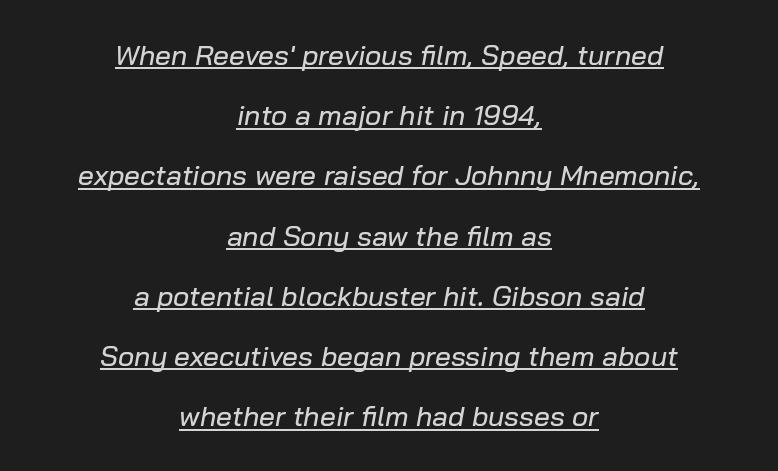
Italic: yes, the glyphs are oblique. Regarding leading, the lines here are spaced well apart. These lines keep a tight, regular rhythm from letter to letter. Is this a fixed-width face? No — the glyphs have proportional, varying widths.
